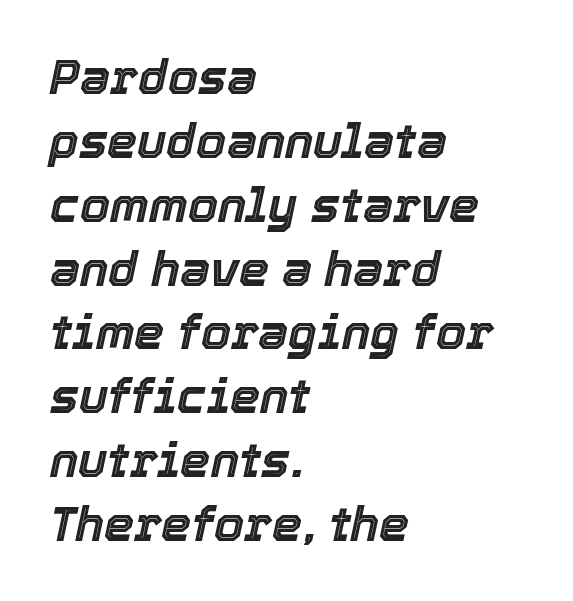
Q: Is the text italic (slanted)? A: Yes, it leans right by about 12 degrees.
Q: Is the text underlined? A: No.
Q: How is the paragraph aligned? A: Left-aligned.
Q: Is the spacing between letters normal or unusually wide? A: Normal.
Q: Is the spacing between lines tight, normal or loose? A: Normal.
Q: Width (condensed, normal, or wide)? A: Normal.
Q: x-height? A: Medium.
Q: Monospaced? A: No.
